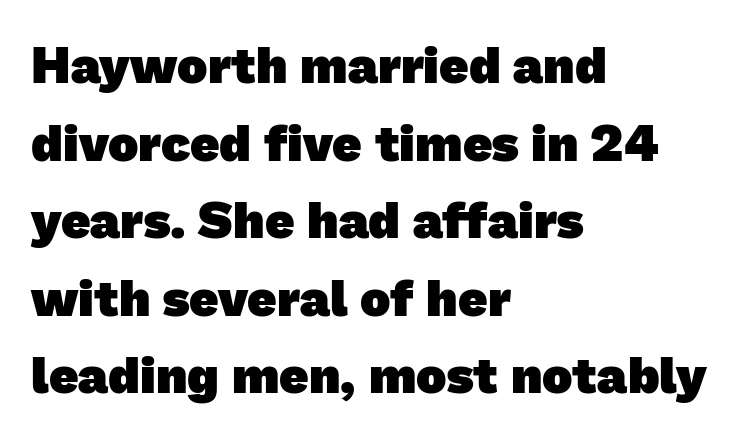
The image shows 51 px heavy sans-serif type; set left-aligned, normal line spacing (1.52x), normal letter spacing, not underlined; low stroke contrast and a medium x-height.
